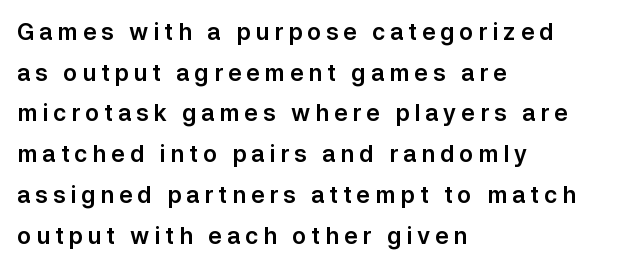
The image shows 23 px text type, upright; set left-aligned, line spacing 1.77x, unusually wide letter spacing (+0.21 em), not underlined.
